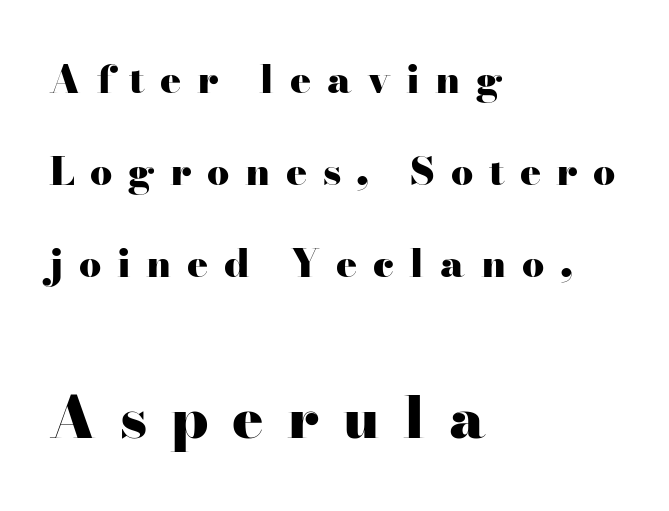
{"serif": "yes", "italic": "no", "bold": "yes", "weight": "heavy", "width": "wide", "stroke_contrast": "high", "x_height": "small", "monospaced": "no", "underline": "no", "align": "left", "line_spacing": "loose", "line_spacing_ratio": 2.36, "letter_spacing": "wide", "letter_spacing_em": 0.4, "larger_block": "second", "size_ratio": 1.49, "glyph_px": 58}
